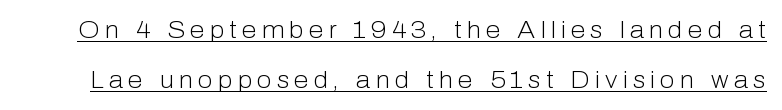
Q: Is the text bold? A: No.
Q: Is the text italic (slanted)? A: No, it is upright.
Q: Is the text underlined? A: Yes.
Q: Is the spacing between letters normal or unusually wide? A: Unusually wide.
Q: Is the spacing between lines tight, normal or loose? A: Loose.
